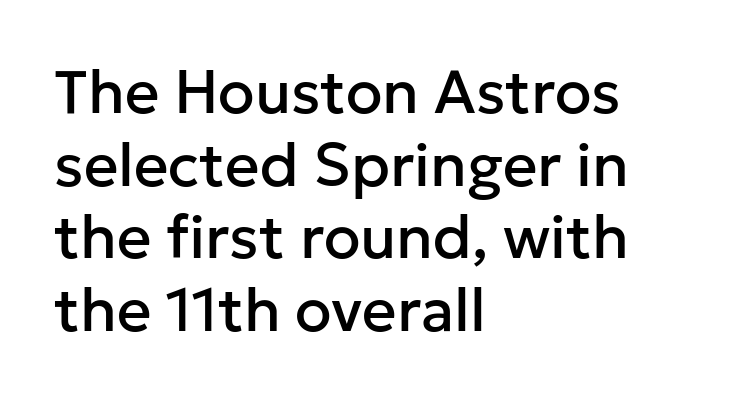
The image shows 60 px sans-serif type, upright; set left-aligned, line spacing 1.21x, normal letter spacing, not underlined; low stroke contrast and a medium x-height.
